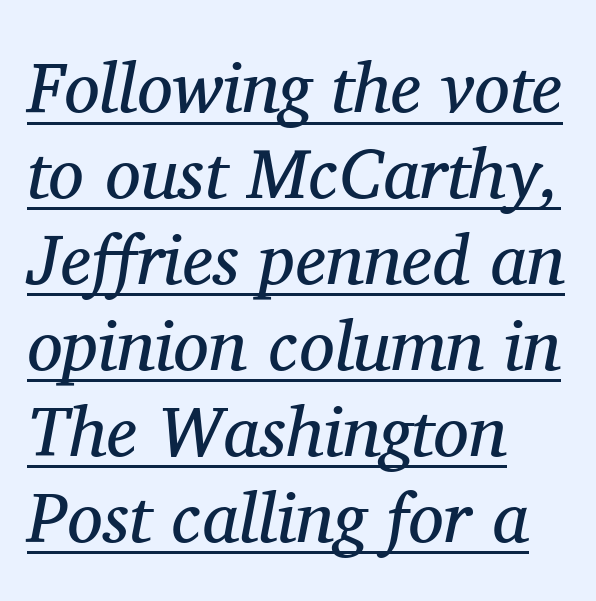
{"serif": "yes", "italic": "yes", "lean": "right", "slant_degrees": 11, "bold": "no", "weight": "regular", "width": "normal", "stroke_contrast": "medium", "x_height": "medium", "monospaced": "no", "underline": "yes", "align": "left", "line_spacing_ratio": 1.21, "letter_spacing": "normal", "letter_spacing_em": 0.0, "glyph_px": 71}
